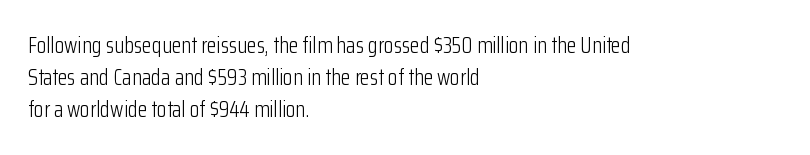
This sample uses an upright cut, with every glyph sitting square on the baseline. Check the space under the baseline: it is left empty. These lines are set flush left with a ragged right edge. Weight: not bold — regular or lighter.
